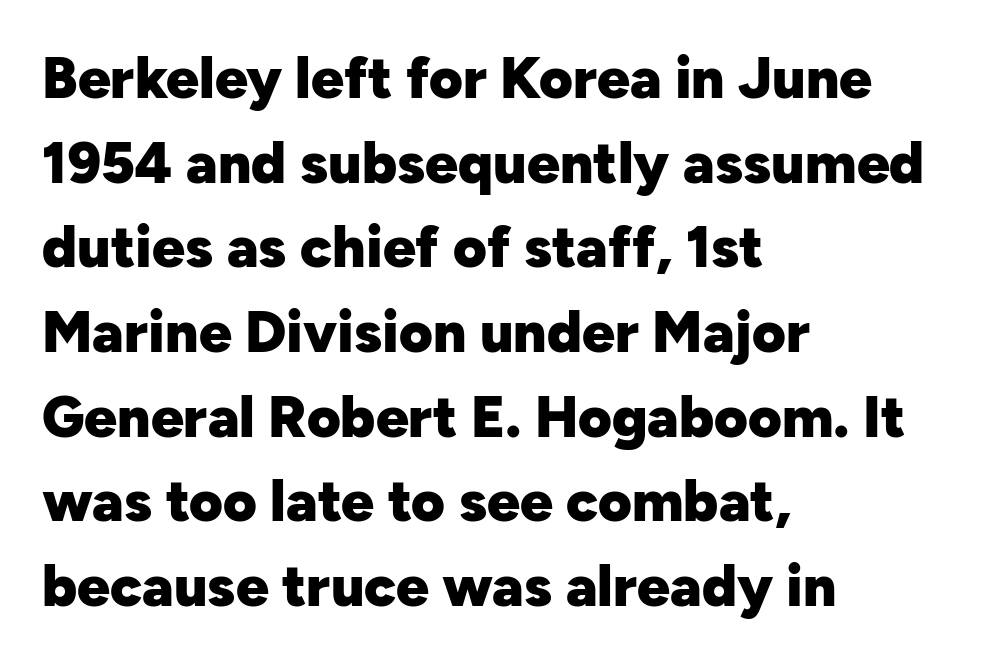
The image shows 58 px heavy sans-serif type, upright; set left-aligned, normal line spacing (1.46x), normal letter spacing, not underlined; low stroke contrast and a medium x-height.
